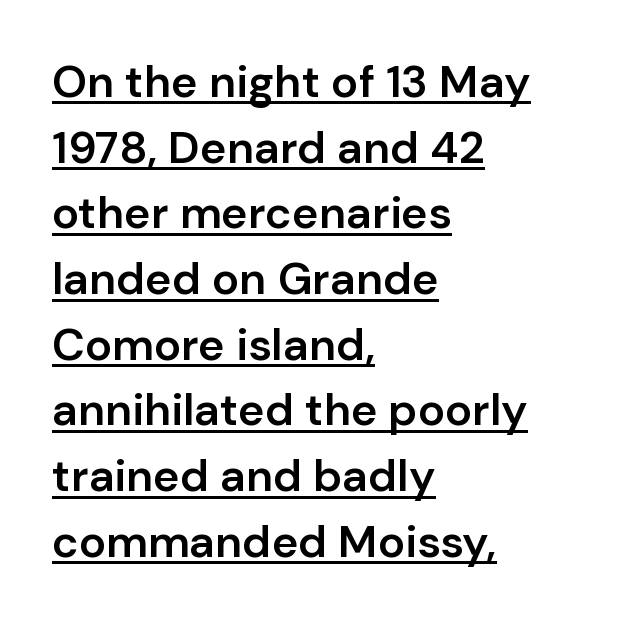
The image shows 45 px semibold sans-serif type, upright; set left-aligned, normal line spacing (1.46x), normal letter spacing, underlined; low stroke contrast and a medium x-height.
